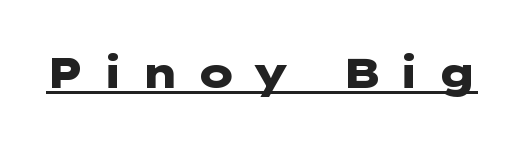
Q: Is the text bold? A: Yes.
Q: Is the text italic (slanted)? A: No, it is upright.
Q: Is the typeface a serif or a sans-serif typeface? A: Sans-serif.
Q: Is the text underlined? A: Yes.
Q: Is the spacing between letters normal or unusually wide? A: Unusually wide.
Q: Width (condensed, normal, or wide)? A: Wide.
Q: Stroke contrast? A: Low.
Q: x-height? A: Medium.
